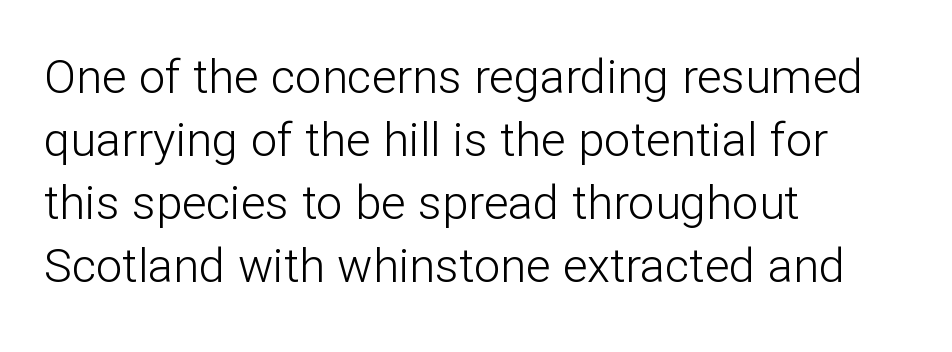
The image shows 47 px light sans-serif type, upright; set left-aligned, normal line spacing (1.34x), normal letter spacing, not underlined; low stroke contrast and a medium x-height.
